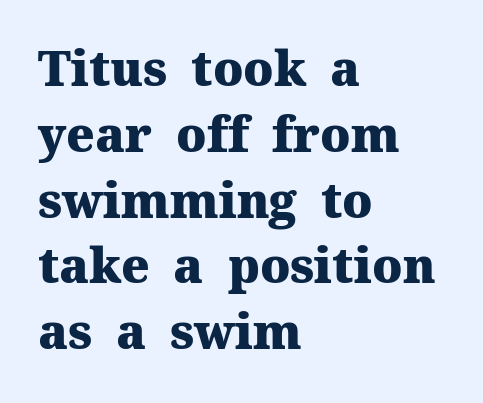
The image shows 48 px heavy serif type, upright; set left-aligned, normal line spacing (1.37x), normal letter spacing, not underlined; medium stroke contrast and a medium x-height.
